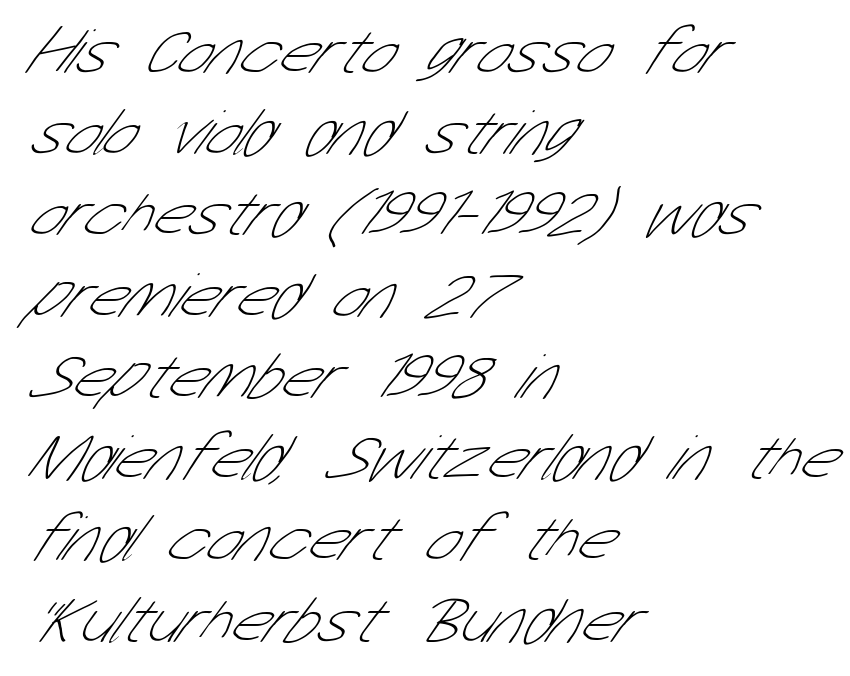
The image shows 65 px thin, condensed sans-serif type; set left-aligned, normal line spacing (1.25x), normal letter spacing, not underlined; low stroke contrast and a medium x-height.
